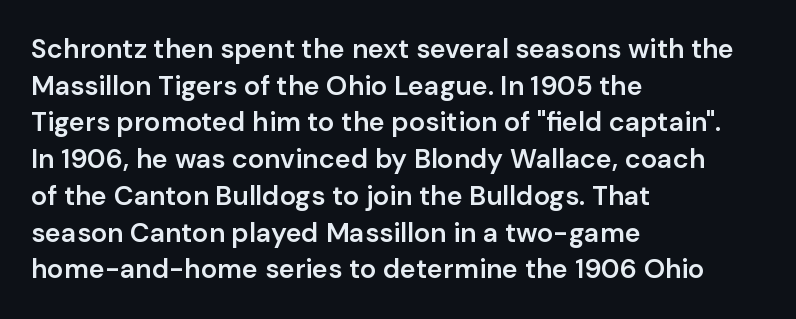
{"italic": "no", "bold": "semi", "underline": "no", "align": "left", "line_spacing": "normal", "line_spacing_ratio": 1.36, "letter_spacing": "normal", "letter_spacing_em": 0.0, "glyph_px": 27}
